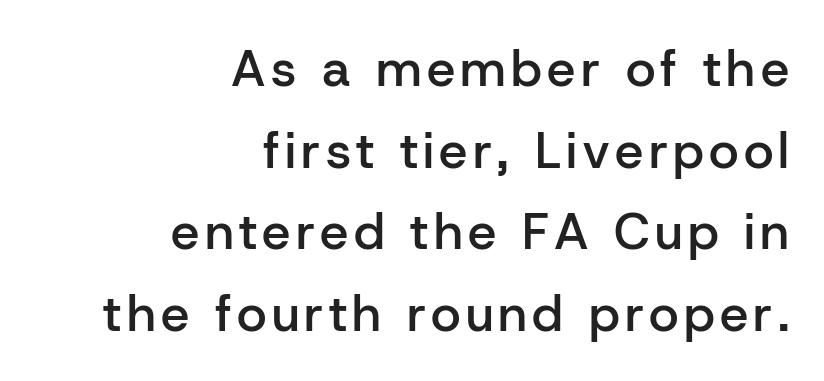
Do the letters lean? They stand straight. Is this a sans? Yes — the strokes have no serifs. Successive baselines arrive at the customary interval. A flush-right, rag-left setting is used for this passage. Note the varied advance widths — an 'i' is clearly narrower than an 'm'. Caption: semibold face, moderately heavy strokes.
